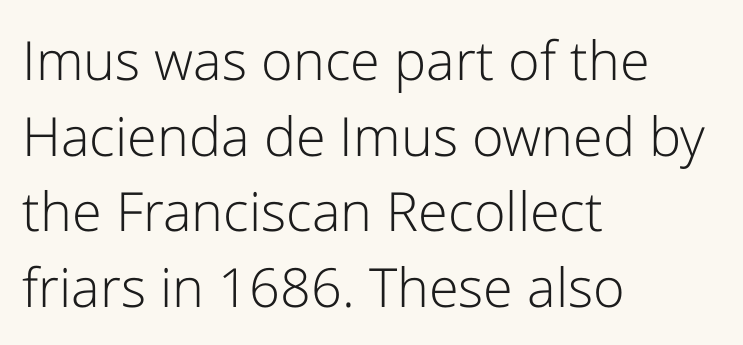
{"serif": "no", "italic": "no", "bold": "no", "weight": "light", "width": "normal", "stroke_contrast": "low", "x_height": "medium", "monospaced": "no", "underline": "no", "align": "left", "line_spacing": "normal", "line_spacing_ratio": 1.4, "letter_spacing": "normal", "letter_spacing_em": 0.0, "glyph_px": 54}
